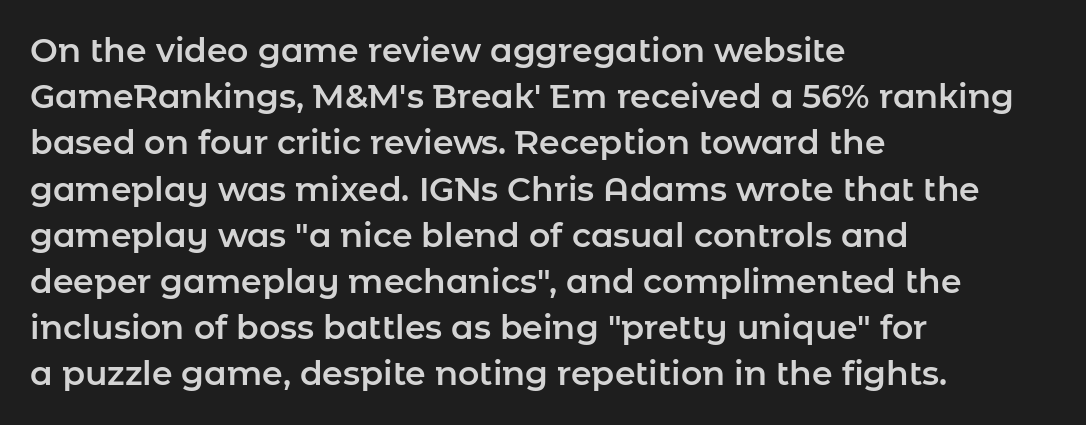
No extra tracking has been applied to these lines. Each letter keeps its own natural width here, so spacing adapts to shape. It's the straight-up-and-down kind of type. Each new line begins a customary step beneath the previous one. Has an underline been added? It has not. Is the block centered? No — it sits flush against the left margin.
